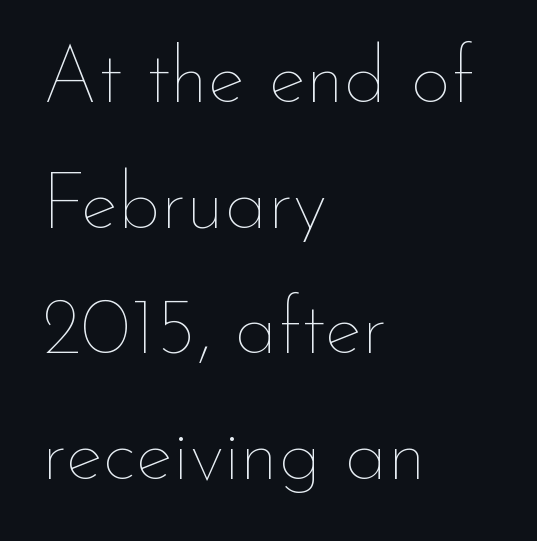
Q: Is the text bold? A: No.
Q: Is the text italic (slanted)? A: No, it is upright.
Q: Is the text underlined? A: No.
Q: How is the paragraph aligned? A: Left-aligned.
Q: Is the spacing between letters normal or unusually wide? A: Normal.
Q: Is the spacing between lines tight, normal or loose? A: Normal.
Q: Width (condensed, normal, or wide)? A: Normal.
Q: Stroke contrast? A: Low.
Q: x-height? A: Small.
Q: Monospaced? A: No.
